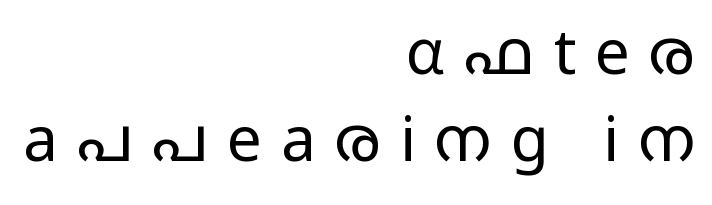
The passage is arranged like a letterhead date or caption credit — flush right. The characters display no serif detailing; their extremities are plain. Honestly, the row spacing looks completely unremarkable. Note the varied advance widths — an 'i' is clearly narrower than an 'm'.
